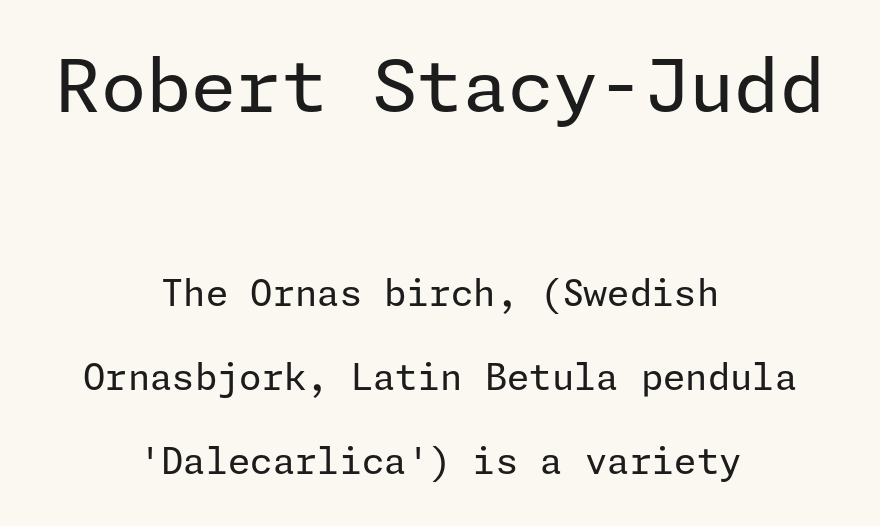
Size hierarchy here favors the leading block over the trailing one. The rendering positions every line midway between the sides. Any mark beneath the type? The region is blank. Widely set lines give the paragraph a tall, airy silhouette. Stems here are at most as thick as an everyday book face.
